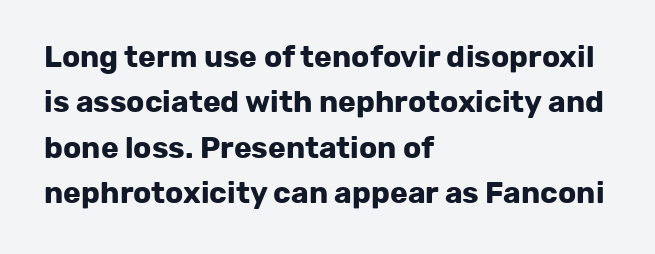
{"serif": "no", "italic": "no", "bold": "yes", "weight": "bold", "width": "normal", "stroke_contrast": "low", "x_height": "medium", "monospaced": "no", "underline": "no", "align": "left", "line_spacing": "normal", "line_spacing_ratio": 1.51, "letter_spacing": "normal", "letter_spacing_em": 0.0, "glyph_px": 30}
